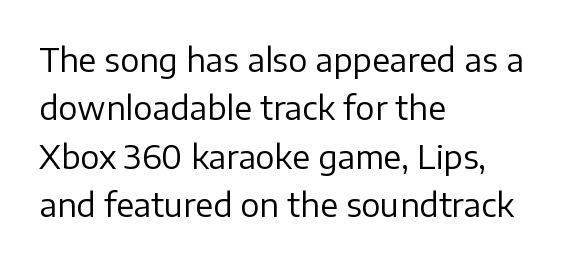
The rendering anchors every line to the left-hand side. Weight: regular or lighter. No italicization has been applied; the sample stays upright. Unlike a traditional serif, this face leaves its strokes unadorned. Underline: absent. Spacing verdict: proportional, widths tailored to each character.
